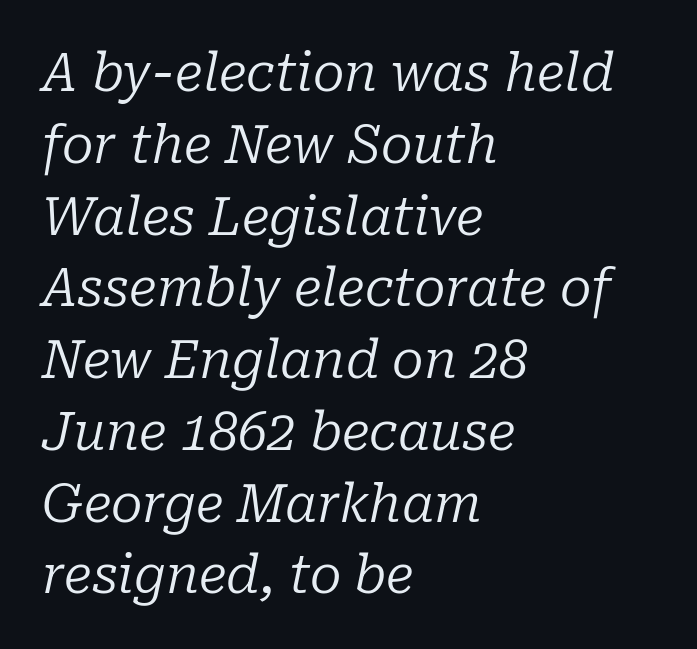
A typesetter would call this zero additional tracking. The font is comparable to plain body text, perhaps lighter. The space beneath each line is pristine and unruled. This sample is left-justified, so line endings fall wherever the words run out. The passage shown is typed in a proportional face where columns would drift. This sample keeps an unexceptional amount of space between lines.
